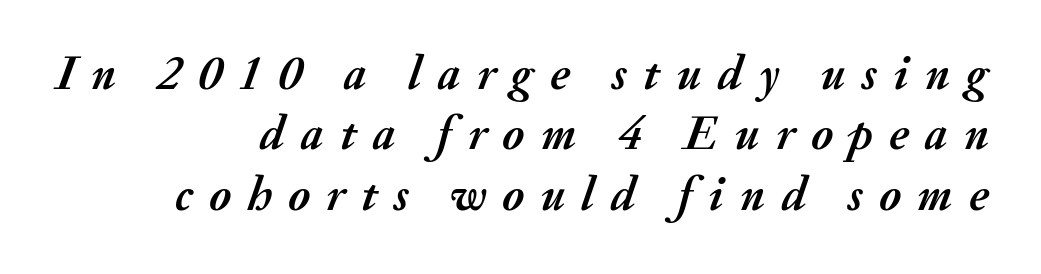
{"italic": "yes", "lean": "right", "slant_degrees": 20, "bold": "yes", "weight": "semibold", "width": "normal", "stroke_contrast": "medium", "x_height": "small", "monospaced": "no", "underline": "no", "align": "right", "line_spacing": "normal", "line_spacing_ratio": 1.26, "letter_spacing": "wide", "letter_spacing_em": 0.34, "glyph_px": 48}
